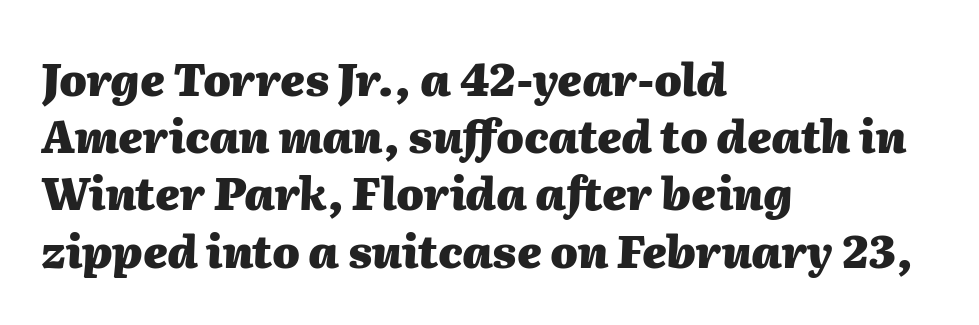
Q: Is the text bold? A: Yes.
Q: Is the text italic (slanted)? A: Yes, it leans right by about 2 degrees.
Q: Is the text underlined? A: No.
Q: How is the paragraph aligned? A: Left-aligned.
Q: Is the spacing between letters normal or unusually wide? A: Normal.
Q: Is the spacing between lines tight, normal or loose? A: Normal.
Q: Width (condensed, normal, or wide)? A: Normal.
Q: Stroke contrast? A: Medium.
Q: x-height? A: Medium.
Q: Monospaced? A: No.
